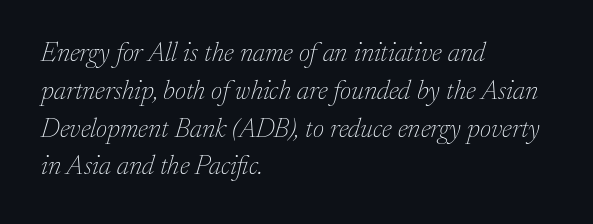
The image shows 27 px text type, italic (leaning right); set left-aligned, normal line spacing (1.4x), normal letter spacing, not underlined.
